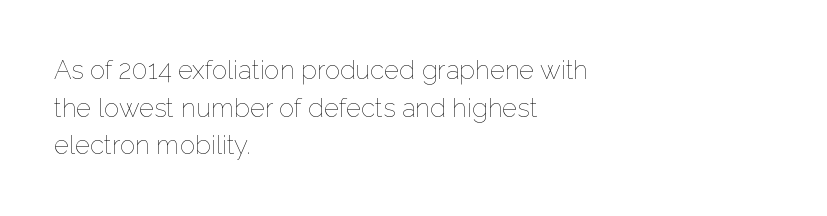
Q: Is the text bold? A: No.
Q: Is the text italic (slanted)? A: No, it is upright.
Q: Is the text underlined? A: No.
Q: How is the paragraph aligned? A: Left-aligned.
Q: Is the spacing between letters normal or unusually wide? A: Normal.
Q: Is the spacing between lines tight, normal or loose? A: Normal.
